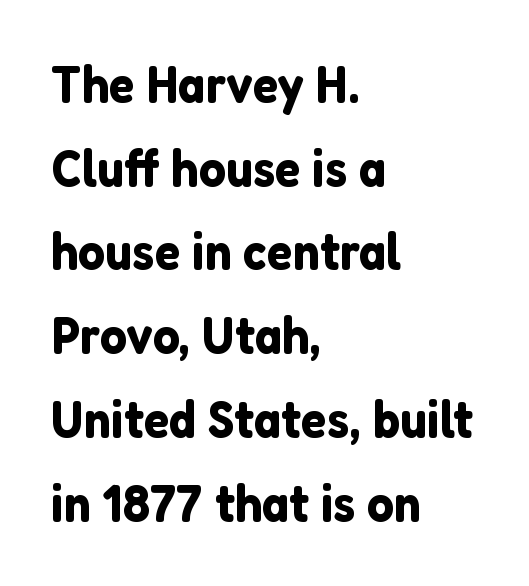
Q: Is the text italic (slanted)? A: No, it is upright.
Q: Is the typeface a serif or a sans-serif typeface? A: Sans-serif.
Q: Is the text underlined? A: No.
Q: How is the paragraph aligned? A: Left-aligned.
Q: Is the spacing between letters normal or unusually wide? A: Normal.
Q: Is the spacing between lines tight, normal or loose? A: Normal.
Q: Width (condensed, normal, or wide)? A: Normal.
Q: Stroke contrast? A: Low.
Q: x-height? A: Medium.
Q: Monospaced? A: No.
